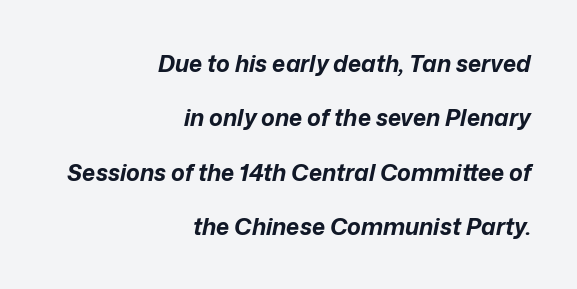
{"italic": "yes", "lean": "right", "slant_degrees": 12, "bold": "yes", "underline": "no", "align": "right", "line_spacing": "loose", "line_spacing_ratio": 2.36, "letter_spacing": "normal", "letter_spacing_em": 0.0, "glyph_px": 23}
